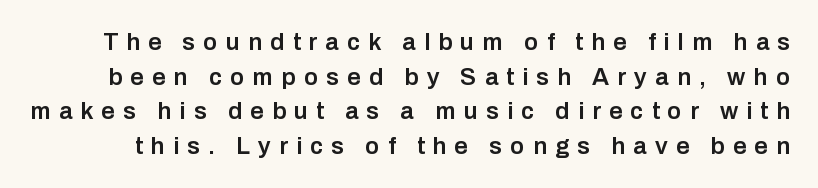
Q: Is the text bold? A: Semi-bold.
Q: Is the text italic (slanted)? A: No, it is upright.
Q: Is the text underlined? A: No.
Q: Is the spacing between letters normal or unusually wide? A: Unusually wide.
Q: Is the spacing between lines tight, normal or loose? A: Normal.
